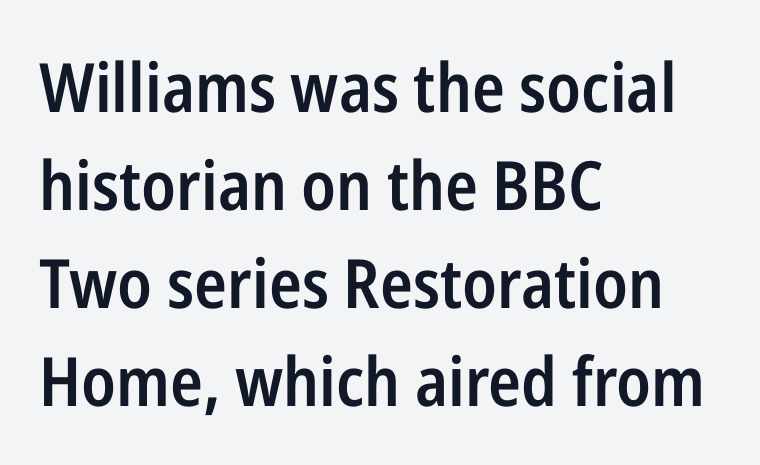
In terms of posture, this sample is upright. The characters look somewhat weighty, a semibold short of true bold. This sample uses plain, unmodified letter spacing. The letters advance in unequal steps, a hallmark of proportional type. The glyphs are unaccompanied by any horizontal stroke below them.
